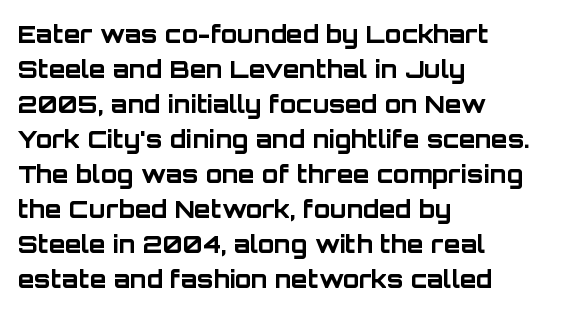
A classic flush-left, rag-right setting is used for this passage. The strokes are fattened all the way to bold. Plain, unruled lines of type. Tracking value appears to be zero — textbook default spacing.
